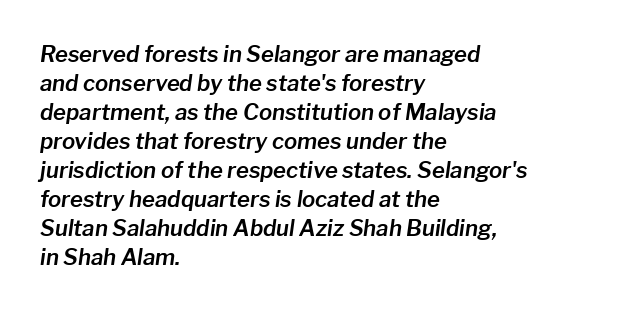
The image shows 22 px text type, italic (leaning right); set left-aligned, normal line spacing (1.32x), normal letter spacing, not underlined.
